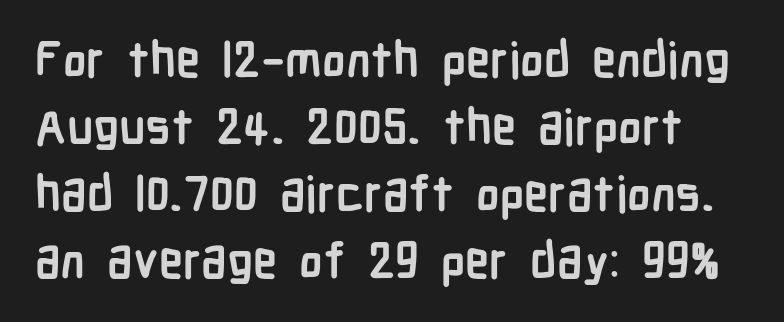
The sample has been set heavy, in full bold. I'd call this a sans setting — the letters go barefoot. You could not count columns in this text — the font is proportionally spaced. Students, observe: this is what conventionally led text looks like. Every character sits straight up, as roman type does. The face used here is rendered with its standard letterfit.
